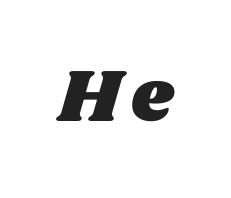
{"width": "wide", "stroke_contrast": "medium", "x_height": "large", "monospaced": "no", "underline": "no", "glyph_px": 75}
